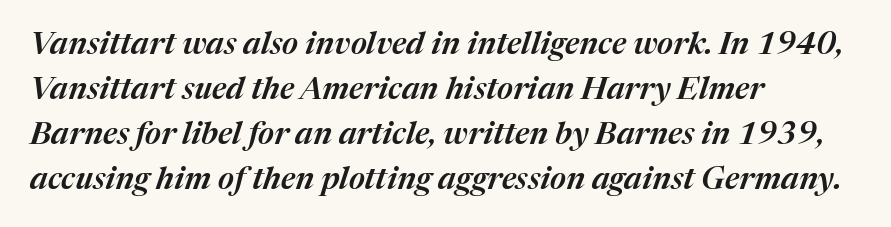
The image shows 31 px text type, italic (leaning right); set left-aligned, normal line spacing (1.45x), normal letter spacing, not underlined; medium stroke contrast and a medium x-height.
